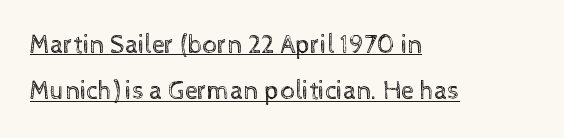
The image shows 26 px text type, upright; set left-aligned, line spacing 1.78x, normal letter spacing, underlined.
